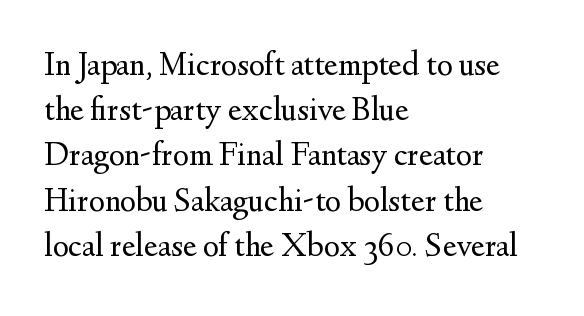
The typeface chosen for these lines features serifs. These lines keep a tight, regular rhythm from letter to letter. The rag falls on the right side of this text block. A typesetter would call this proportional, since set widths differ per character. A typesetter would call this leading conventional body-copy spacing.
